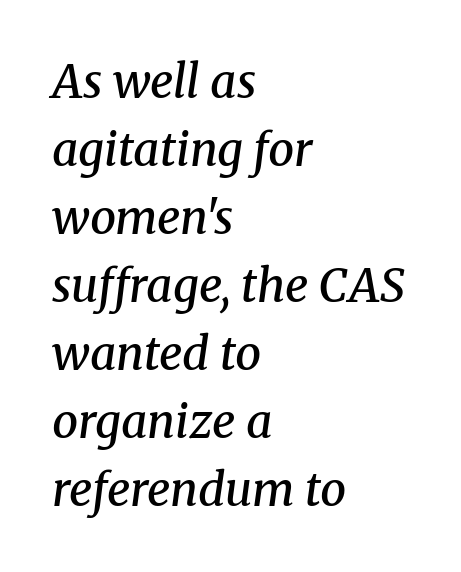
{"serif": "yes", "italic": "yes", "lean": "right", "slant_degrees": 8, "bold": "semi", "weight": "semibold", "width": "normal", "stroke_contrast": "medium", "x_height": "medium", "monospaced": "no", "underline": "no", "align": "left", "line_spacing": "normal", "line_spacing_ratio": 1.48, "letter_spacing": "normal", "letter_spacing_em": 0.0, "glyph_px": 46}
